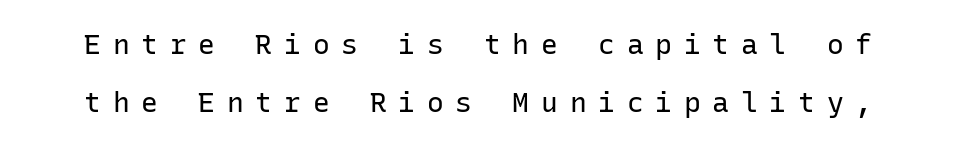
Upright lettering throughout. This sample uses expanded letter spacing, leaving extra air between glyphs. The letters look calm and open, with moderate or lighter stems. The characters display no serif detailing; their extremities are plain. The space directly below the letters is spotless.
